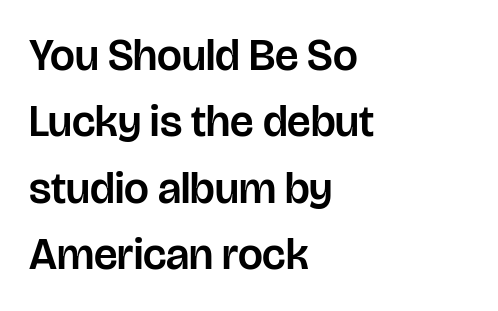
This sample has the flowing, uneven cadence of proportional lettering. The area under the type is left untouched. Caption: multi-line text, flush left, ragged right. The rendering shows plain stroke endings on the letterforms — a sans-serif design. The lettering stays uniformly vertical, giving the passage a roman look.
